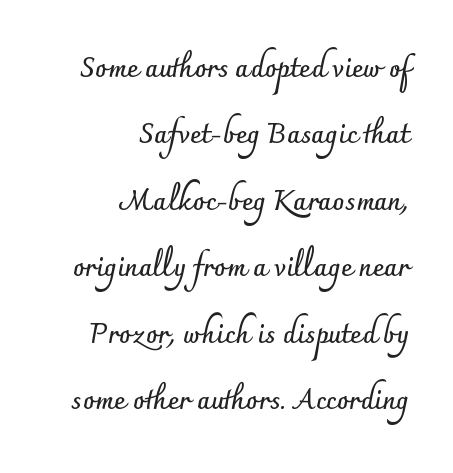
Casual observation: everything's shoved over to the right. Baseline-to-baseline distance is far greater than the letter height. Look at the tracking — it's just the regular setting, nothing added. On the weight axis this lands at bold, roughly 700. Underline: absent.
